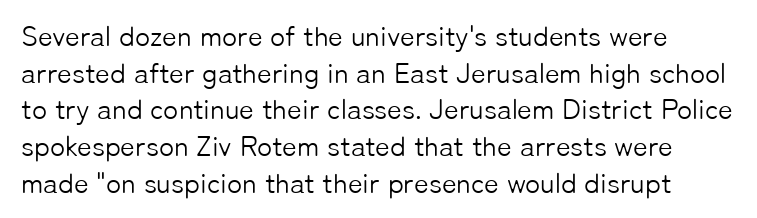
{"serif": "no", "italic": "no", "bold": "no", "weight": "light", "width": "normal", "stroke_contrast": "low", "x_height": "medium", "monospaced": "no", "underline": "no", "line_spacing": "normal", "line_spacing_ratio": 1.31, "letter_spacing": "normal", "letter_spacing_em": 0.0, "glyph_px": 28}
